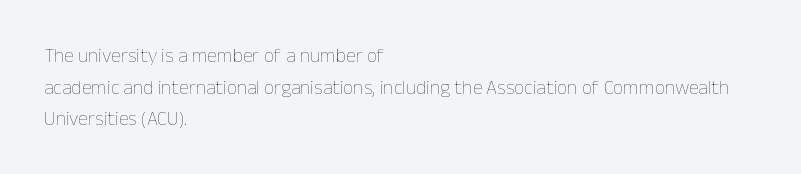
Teacher's note: observe the even left margin — that is flush-left alignment. The passage shown is not underscored anywhere. The rendering uses a moderate line-height, typical for paragraphs. Ascenders rise straight up at ninety degrees. Nobody touched the tracking dial on this one.
